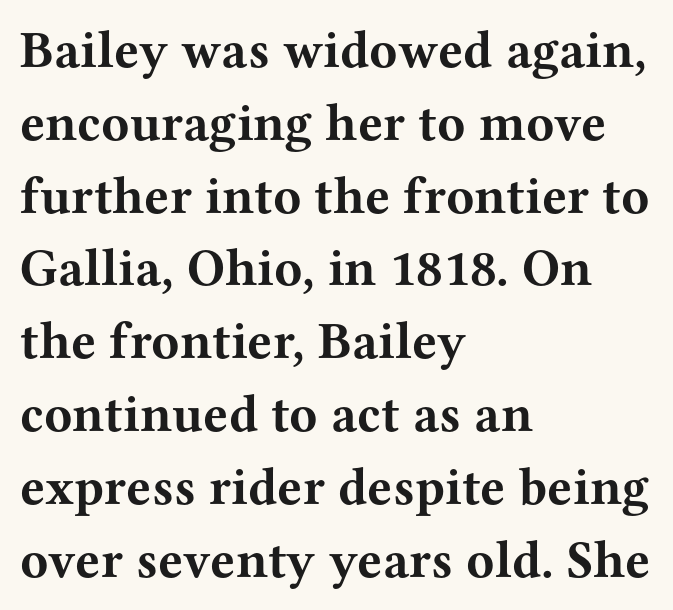
The letterforms sit shoulder to shoulder at normal distance. Visually the block forms a straight wall on the left and a jagged coastline on the right. Baseline-to-baseline distance is the conventional proportion of letter height. Quick note: underline off. Heavy-handed strokes throughout: this text is bold.
